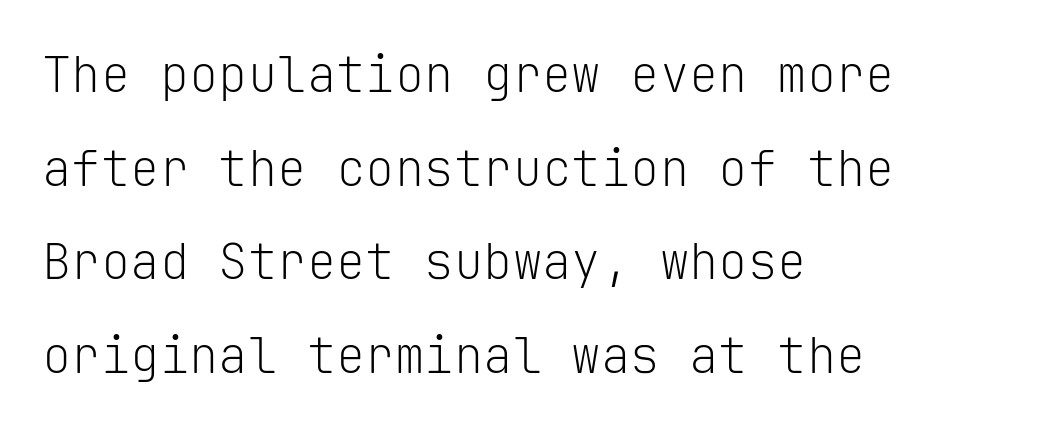
{"serif": "no", "italic": "no", "bold": "no", "weight": "light", "width": "normal", "stroke_contrast": "low", "x_height": "medium", "monospaced": "yes", "underline": "no", "align": "left", "line_spacing": "loose", "line_spacing_ratio": 1.91, "letter_spacing": "normal", "letter_spacing_em": 0.0, "glyph_px": 49}
